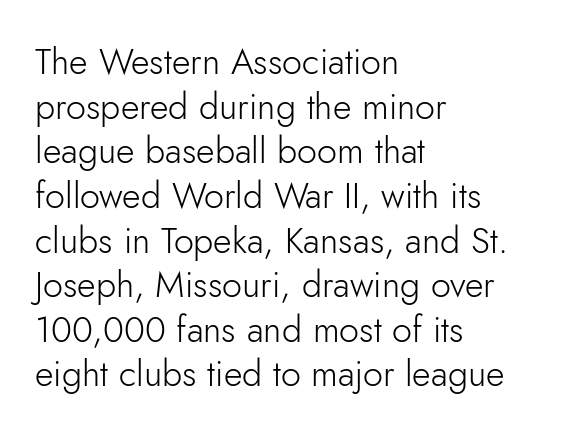
Q: Is the text bold? A: No.
Q: Is the text italic (slanted)? A: No, it is upright.
Q: Is the typeface a serif or a sans-serif typeface? A: Sans-serif.
Q: Is the text underlined? A: No.
Q: How is the paragraph aligned? A: Left-aligned.
Q: Is the spacing between letters normal or unusually wide? A: Normal.
Q: Width (condensed, normal, or wide)? A: Normal.
Q: Stroke contrast? A: Low.
Q: x-height? A: Small.
Q: Monospaced? A: No.
